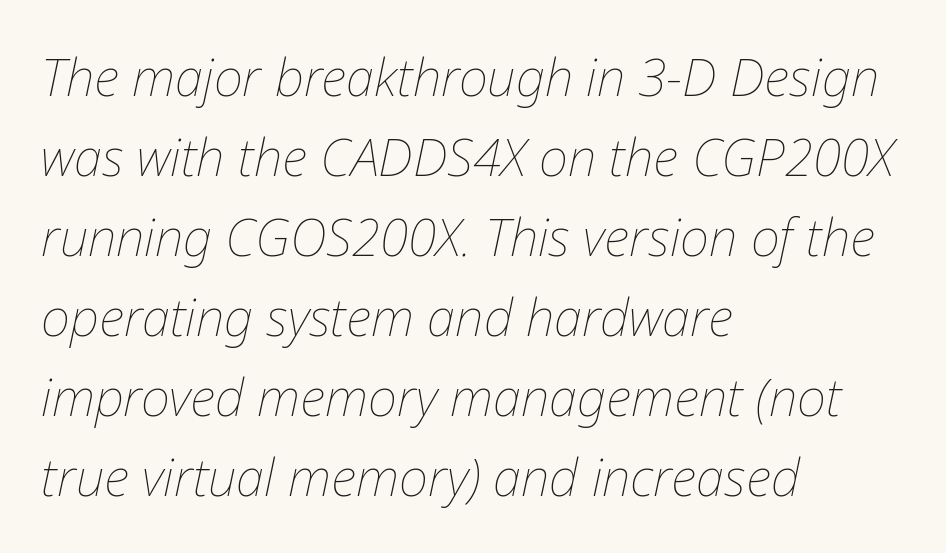
Horizontal alignment here is leftward, the default for most running prose. Nothing unusual about the tracking: characters are spaced as the font intends. Character widths vary here, with narrow letters taking less room than wide ones. Baseline-to-baseline distance is the conventional proportion of letter height. Decoration check: the copy has no underline. Is the type slanted? Yes — the strokes lean at a clear angle.
